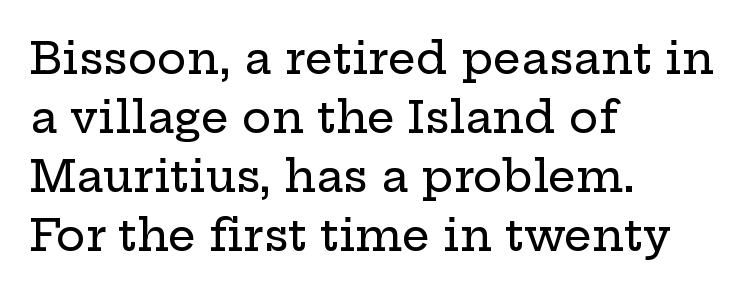
{"serif": "yes", "italic": "no", "width": "wide", "stroke_contrast": "low", "x_height": "medium", "monospaced": "no", "underline": "no", "align": "left", "line_spacing": "normal", "line_spacing_ratio": 1.34, "letter_spacing": "normal", "letter_spacing_em": 0.0, "glyph_px": 44}
